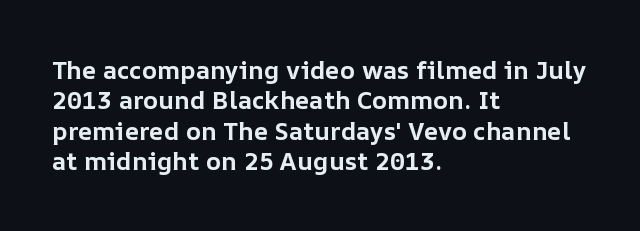
The image shows 25 px bold type, upright; set left-aligned, line spacing 1.22x, normal letter spacing, not underlined.
